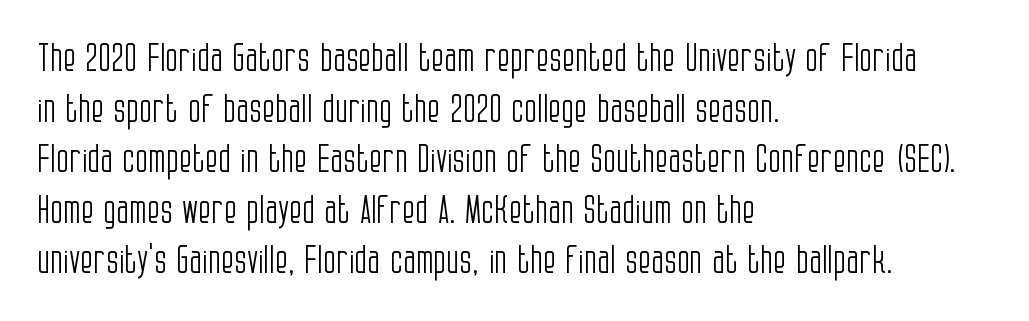
Q: Is the text bold? A: No.
Q: Is the text italic (slanted)? A: No, it is upright.
Q: Is the typeface a serif or a sans-serif typeface? A: Sans-serif.
Q: Is the text underlined? A: No.
Q: How is the paragraph aligned? A: Left-aligned.
Q: Is the spacing between letters normal or unusually wide? A: Normal.
Q: Is the spacing between lines tight, normal or loose? A: Normal.
Q: Width (condensed, normal, or wide)? A: Condensed.
Q: Stroke contrast? A: Low.
Q: x-height? A: Large.
Q: Monospaced? A: No.
